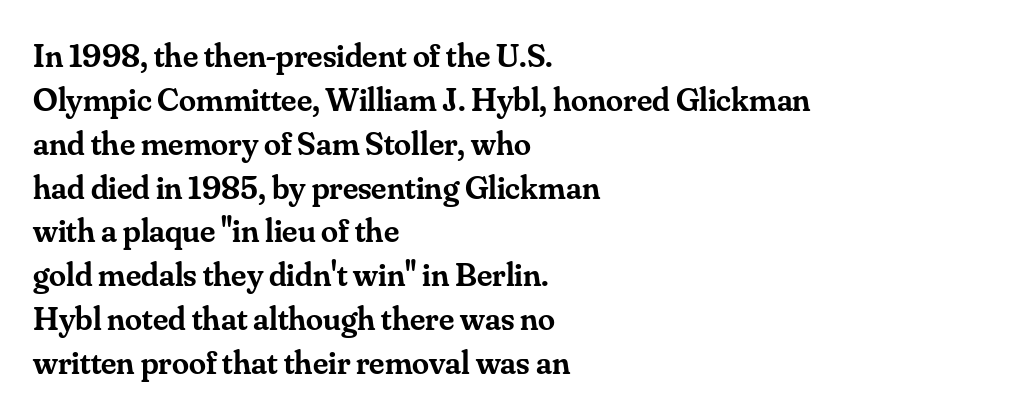
Q: Is the text bold? A: Semi-bold.
Q: Is the text italic (slanted)? A: No, it is upright.
Q: Is the typeface a serif or a sans-serif typeface? A: Serif.
Q: Is the text underlined? A: No.
Q: How is the paragraph aligned? A: Left-aligned.
Q: Is the spacing between letters normal or unusually wide? A: Normal.
Q: Is the spacing between lines tight, normal or loose? A: Normal.
Q: Width (condensed, normal, or wide)? A: Normal.
Q: Stroke contrast? A: Medium.
Q: x-height? A: Small.
Q: Monospaced? A: No.
